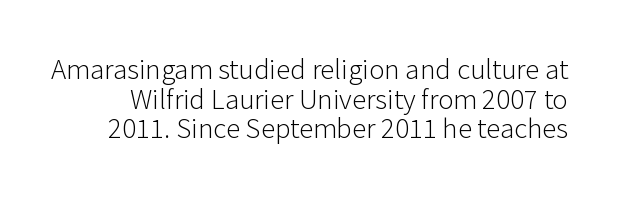
Q: Is the text bold? A: No.
Q: Is the text italic (slanted)? A: No, it is upright.
Q: Is the typeface a serif or a sans-serif typeface? A: Sans-serif.
Q: Is the text underlined? A: No.
Q: Is the spacing between letters normal or unusually wide? A: Normal.
Q: Is the spacing between lines tight, normal or loose? A: Tight.
Q: Width (condensed, normal, or wide)? A: Normal.
Q: Stroke contrast? A: Low.
Q: x-height? A: Medium.
Q: Monospaced? A: No.
